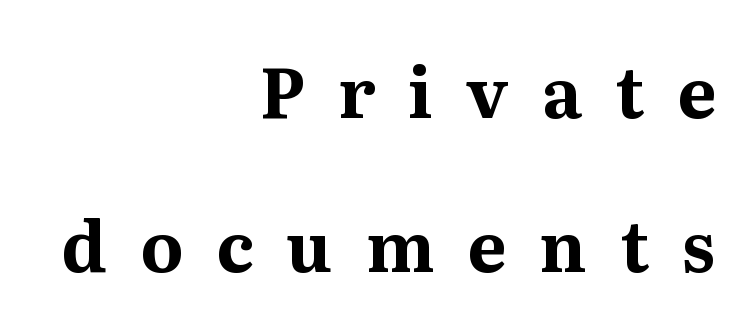
Q: Is the text bold? A: Yes.
Q: Is the text italic (slanted)? A: No, it is upright.
Q: Is the typeface a serif or a sans-serif typeface? A: Serif.
Q: Is the text underlined? A: No.
Q: How is the paragraph aligned? A: Right-aligned.
Q: Is the spacing between letters normal or unusually wide? A: Unusually wide.
Q: Is the spacing between lines tight, normal or loose? A: Loose.
Q: Width (condensed, normal, or wide)? A: Normal.
Q: Stroke contrast? A: Medium.
Q: x-height? A: Medium.
Q: Monospaced? A: No.
